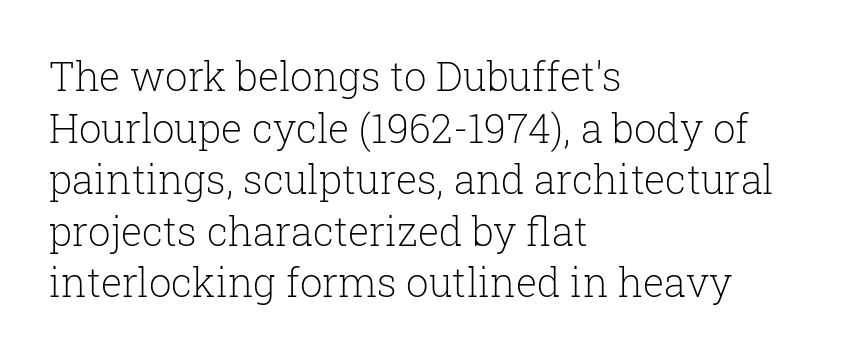
Character widths vary here, with narrow letters taking less room than wide ones. Every character sits straight up, as roman type does. Unlike a clean sans, this face finishes its strokes with serifs. Words appear dense and cohesive because spacing is normal. Underline: absent. Leading matches the norm, producing a regular column.
